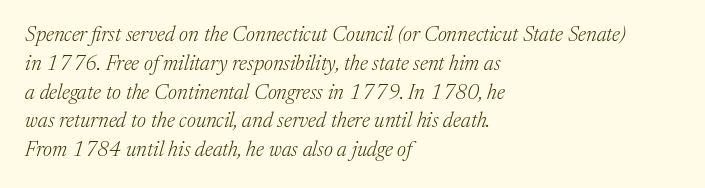
Q: Is the text bold? A: No.
Q: Is the text italic (slanted)? A: Yes, it leans right by about 17 degrees.
Q: Is the text underlined? A: No.
Q: How is the paragraph aligned? A: Left-aligned.
Q: Is the spacing between letters normal or unusually wide? A: Normal.
Q: Is the spacing between lines tight, normal or loose? A: Normal.
